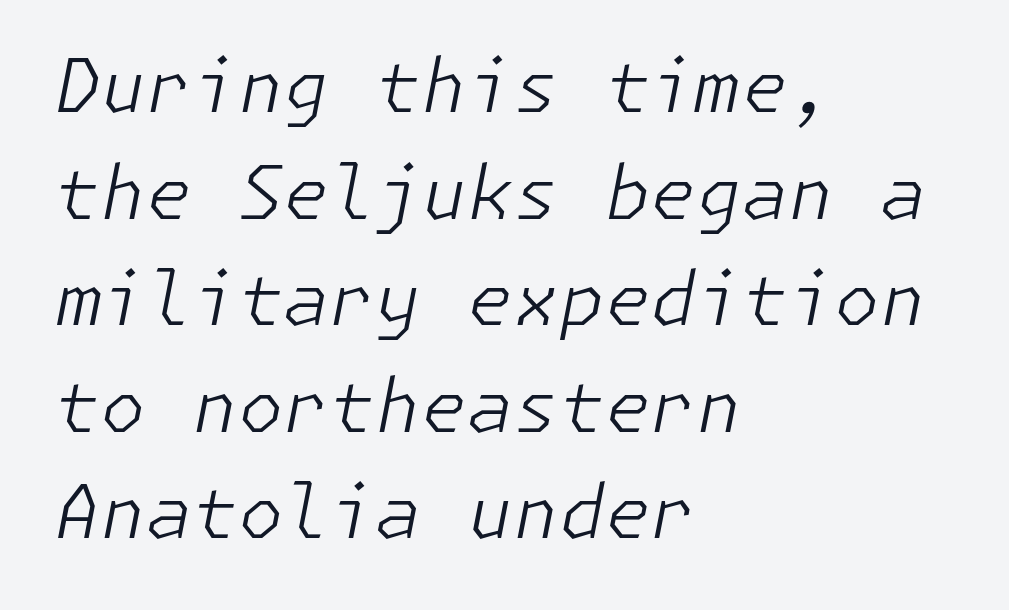
{"italic": "yes", "lean": "right", "slant_degrees": 11, "bold": "no", "weight": "light", "width": "normal", "stroke_contrast": "low", "x_height": "medium", "underline": "no", "align": "left", "line_spacing": "normal", "line_spacing_ratio": 1.44, "letter_spacing": "normal", "letter_spacing_em": 0.0, "glyph_px": 74}
